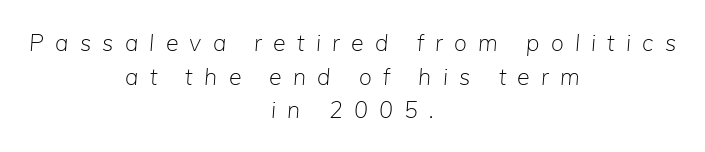
In terms of leading, this rendering sits right in the middle. No letter is thick-stroked: the sample isn't bold. Plain, unruled lines of type. Short and long lines alike share a common midpoint.
